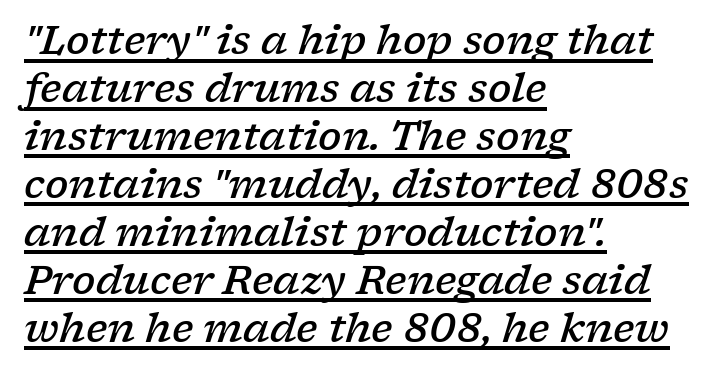
{"serif": "yes", "italic": "yes", "lean": "right", "slant_degrees": 17, "bold": "semi", "weight": "semibold", "width": "wide", "stroke_contrast": "low", "x_height": "medium", "monospaced": "no", "underline": "yes", "align": "left", "line_spacing_ratio": 1.23, "letter_spacing": "normal", "letter_spacing_em": 0.0, "glyph_px": 39}
